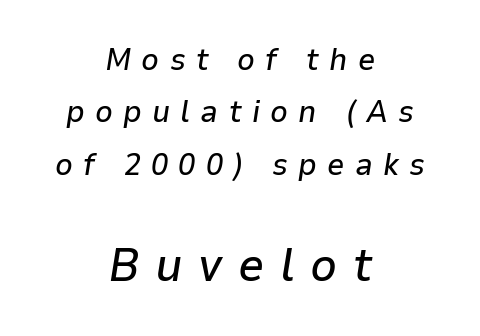
The image shows 47 px text type, italic (leaning right); set centered, normal line spacing (1.69x), unusually wide letter spacing (+0.33 em), not underlined; the second (bottom) block is 1.52x larger; low stroke contrast and a medium x-height.
